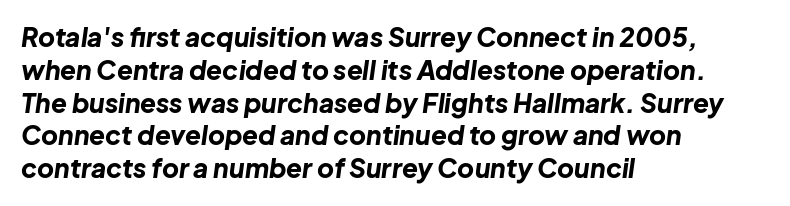
The image shows 26 px bold type, italic (leaning right); set left-aligned, normal line spacing (1.26x), normal letter spacing, not underlined.
